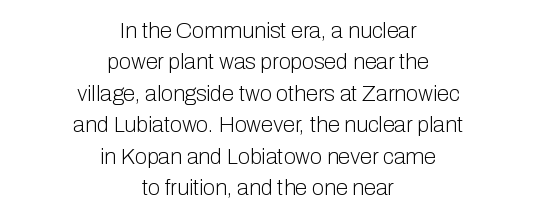
The image shows 22 px text type, upright; set centered, normal line spacing (1.43x), normal letter spacing, not underlined.
